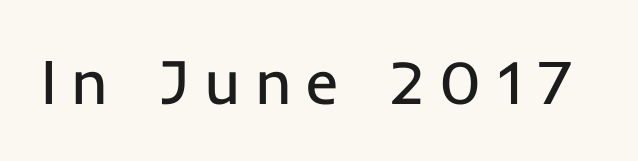
The image shows 63 px regular-weight sans-serif type, upright; set unusually wide letter spacing (+0.23 em), not underlined; low stroke contrast and a medium x-height.
